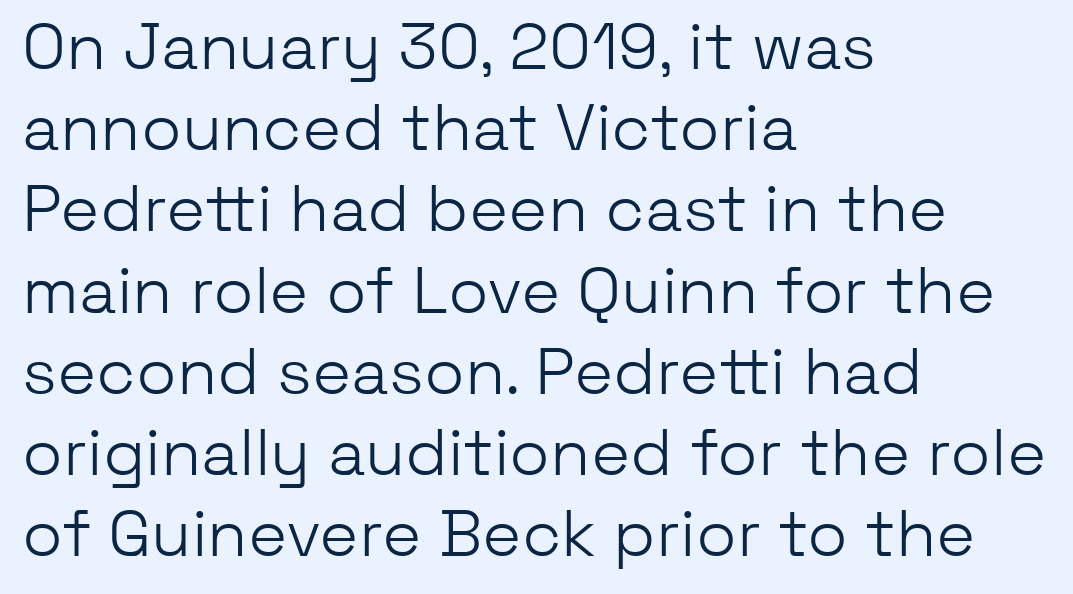
The image shows 66 px light sans-serif type, upright; set left-aligned, line spacing 1.23x, normal letter spacing, not underlined; low stroke contrast and a medium x-height.
